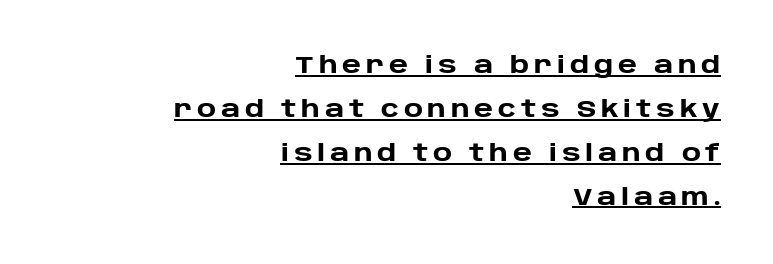
Q: Is the text bold? A: Yes.
Q: Is the text italic (slanted)? A: No, it is upright.
Q: Is the text underlined? A: Yes.
Q: How is the paragraph aligned? A: Right-aligned.
Q: Is the spacing between letters normal or unusually wide? A: Unusually wide.
